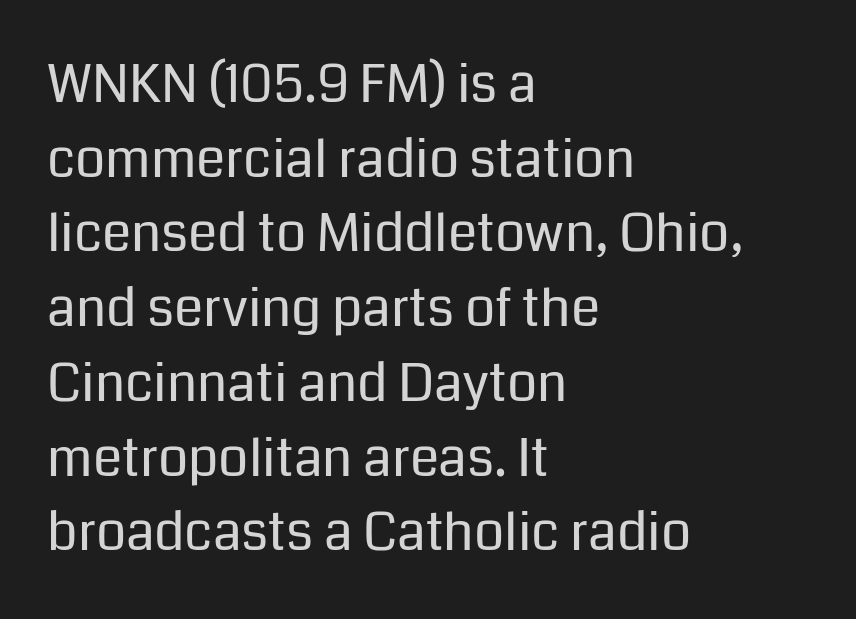
{"serif": "no", "italic": "no", "bold": "no", "weight": "regular", "width": "normal", "stroke_contrast": "low", "x_height": "medium", "monospaced": "no", "underline": "no", "align": "left", "line_spacing": "normal", "line_spacing_ratio": 1.41, "letter_spacing": "normal", "letter_spacing_em": 0.0, "glyph_px": 53}
